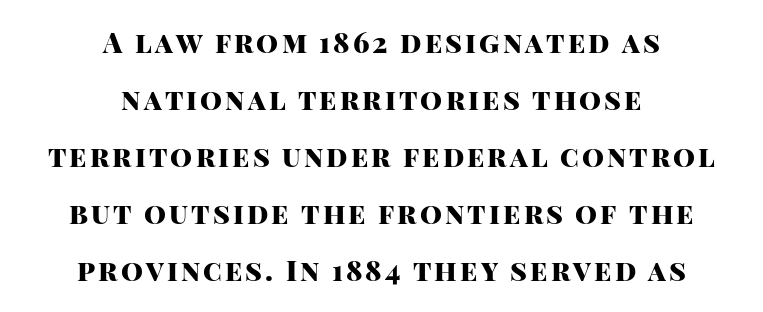
In terms of leading, this rendering errs on the spacious side. Thick stems and heavy bowls — unmistakably bold. A student would call this center alignment; a typographer would say set centered. Plain, unruled lines of type. A sans-serif font was chosen for this passage. A typesetter would call this proportional, since set widths differ per character.
